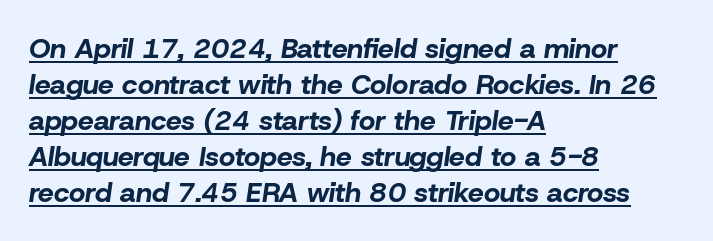
The image shows 28 px bold type, italic (leaning right); set left-aligned, normal line spacing (1.29x), normal letter spacing, underlined; low stroke contrast and a medium x-height.
